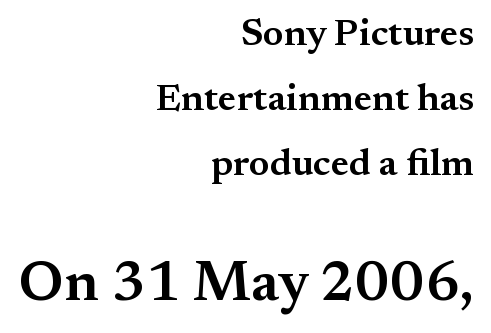
The image shows 57 px semibold serif type, upright; set right-aligned, line spacing 1.71x, normal letter spacing, not underlined; the second (bottom) block is 1.5x larger; medium stroke contrast and a small x-height.
